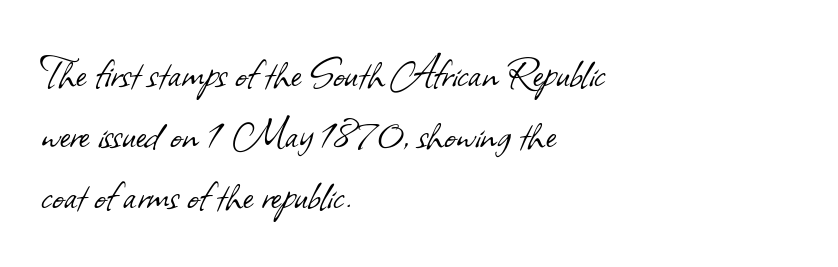
{"serif": "no", "bold": "no", "weight": "light", "width": "normal", "stroke_contrast": "low", "x_height": "small", "monospaced": "no", "underline": "no", "align": "left", "line_spacing_ratio": 1.24, "letter_spacing": "normal", "letter_spacing_em": 0.0, "glyph_px": 49}
